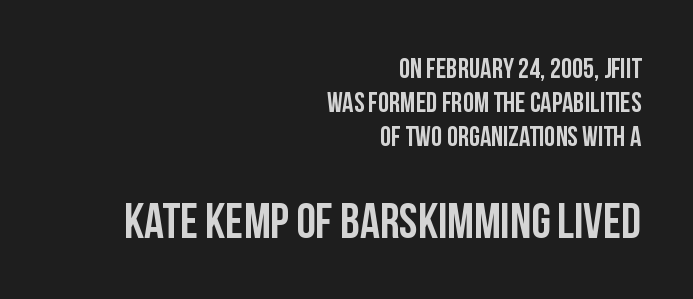
Q: Is the text italic (slanted)? A: No, it is upright.
Q: Is the typeface a serif or a sans-serif typeface? A: Sans-serif.
Q: Is the text underlined? A: No.
Q: How is the paragraph aligned? A: Right-aligned.
Q: Is the spacing between letters normal or unusually wide? A: Normal.
Q: Which block of text is set in a larger size, the first (top) or the second (bottom)? A: The second (bottom) one.
Q: Width (condensed, normal, or wide)? A: Condensed.
Q: Stroke contrast? A: Low.
Q: x-height? A: Large.
Q: Monospaced? A: No.
